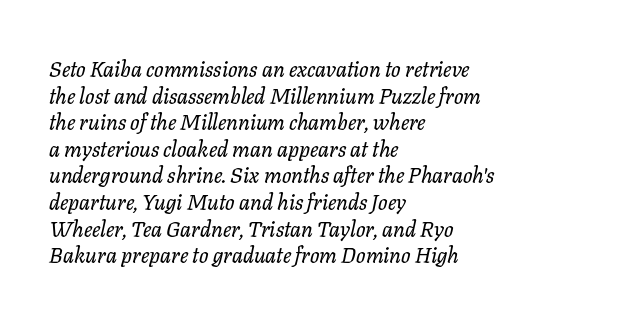
The image shows 22 px text type, italic (leaning right); set left-aligned, line spacing 1.21x, normal letter spacing, not underlined.
